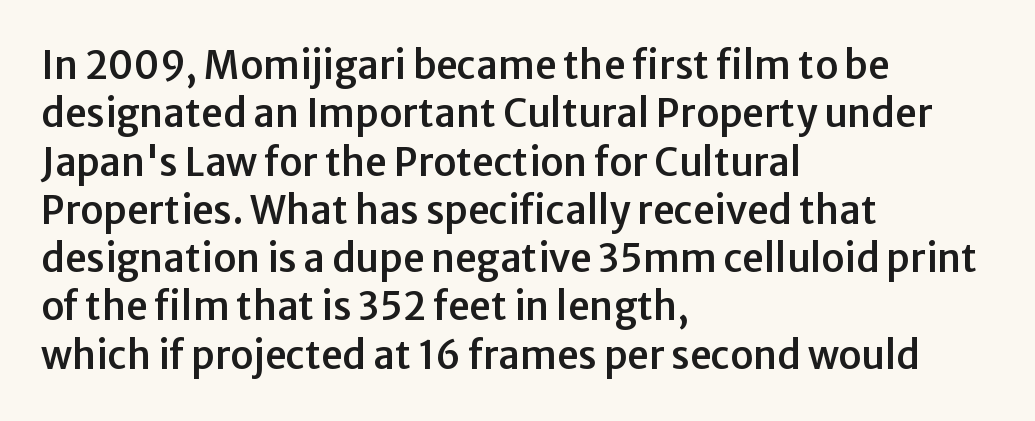
The image shows 38 px sans-serif type, upright; set left-aligned, normal line spacing (1.27x), normal letter spacing, not underlined; low stroke contrast and a medium x-height.
